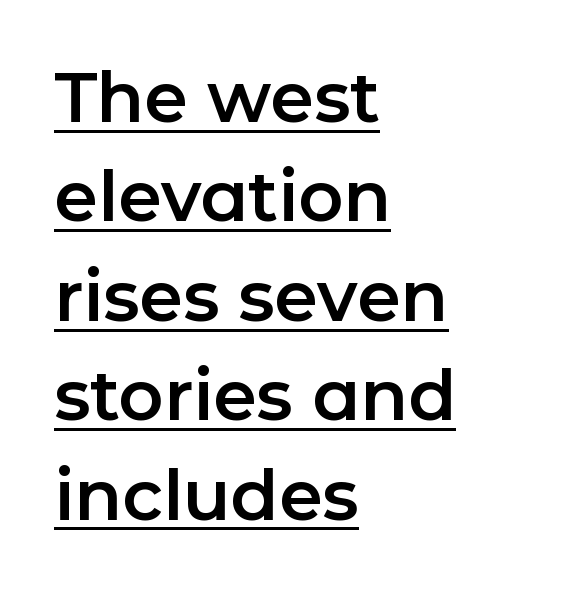
The image shows 70 px sans-serif type, upright; set left-aligned, normal line spacing (1.42x), normal letter spacing, underlined; low stroke contrast and a medium x-height.
